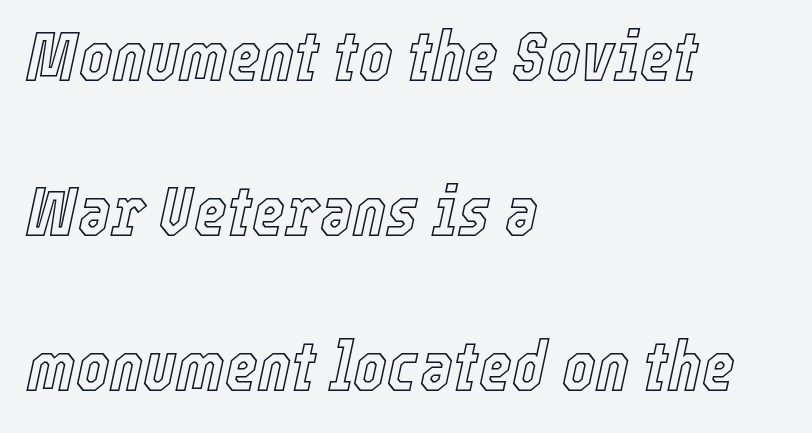
The face used here is proportionally spaced, like ordinary book or web type. This sample uses plain, unmodified letter spacing. Reading down the column, the eye jumps a long way to each next line. The font's italic variant was chosen for this text. Descenders hang freely into open space. Each line starts at the same left margin while the right side varies.
